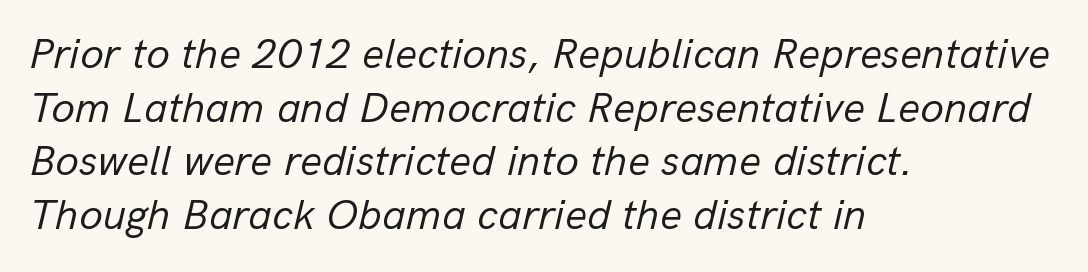
The image shows 43 px regular-weight type, italic (leaning right); set left-aligned, normal line spacing (1.25x), normal letter spacing, not underlined; low stroke contrast and a medium x-height.
